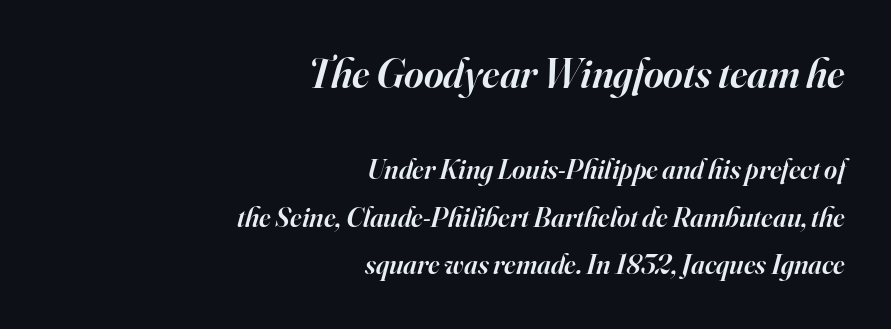
Moderately thickened strokes mark this as semibold type. The letters are slanted; this is an italic face. Between one letter and the next there's only the usual sliver of space. These lines are rendered in a variable-pitch font. Casual observation: everything's shoved over to the right. What's the leading like? Ordinary, nothing unusual.
